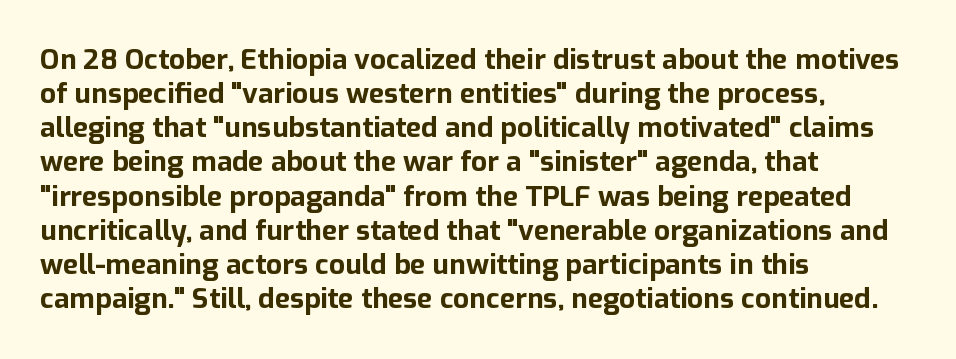
Q: Is the text bold? A: Yes.
Q: Is the text italic (slanted)? A: No, it is upright.
Q: Is the typeface a serif or a sans-serif typeface? A: Sans-serif.
Q: Is the text underlined? A: No.
Q: How is the paragraph aligned? A: Left-aligned.
Q: Is the spacing between letters normal or unusually wide? A: Normal.
Q: Width (condensed, normal, or wide)? A: Normal.
Q: Stroke contrast? A: Low.
Q: x-height? A: Medium.
Q: Monospaced? A: No.
